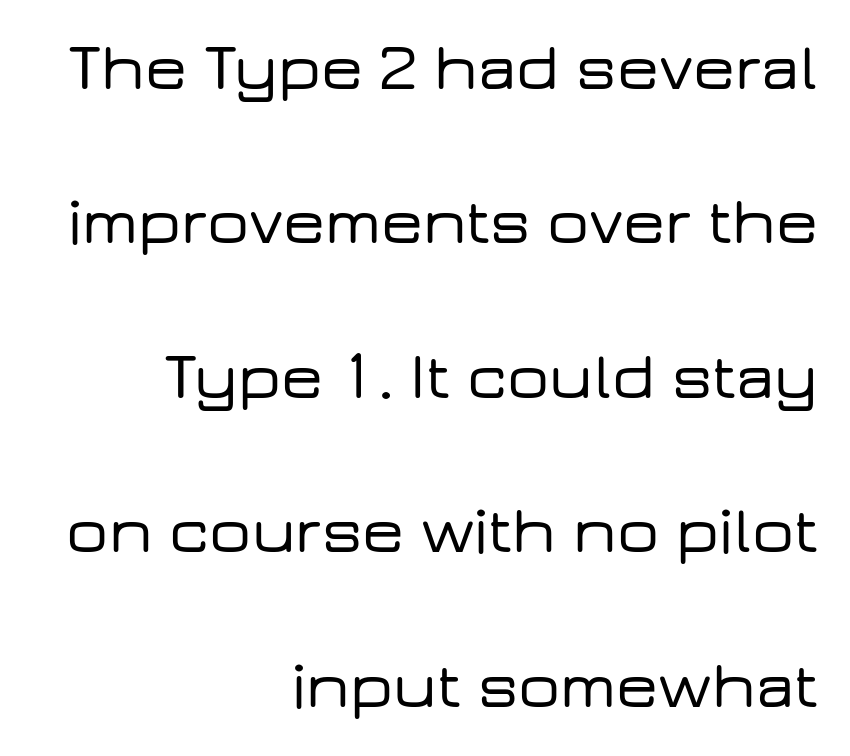
{"serif": "no", "italic": "no", "width": "wide", "stroke_contrast": "low", "x_height": "medium", "monospaced": "no", "underline": "no", "align": "right", "line_spacing": "loose", "line_spacing_ratio": 2.34, "letter_spacing": "normal", "letter_spacing_em": 0.0, "glyph_px": 66}
